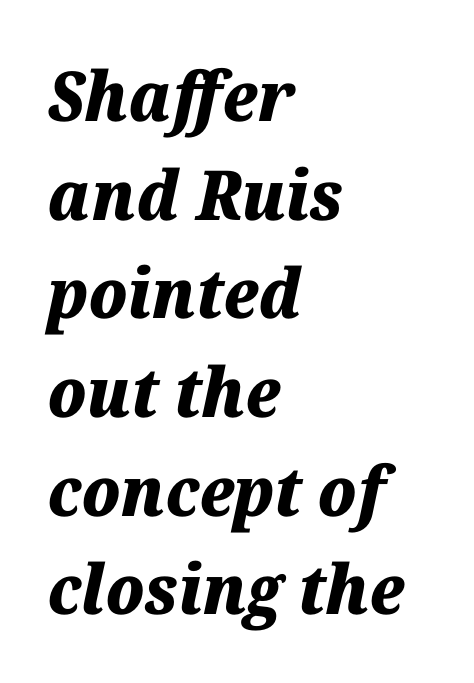
Q: Is the text bold? A: Yes.
Q: Is the text italic (slanted)? A: Yes, it leans right by about 12 degrees.
Q: Is the text underlined? A: No.
Q: How is the paragraph aligned? A: Left-aligned.
Q: Is the spacing between letters normal or unusually wide? A: Normal.
Q: Is the spacing between lines tight, normal or loose? A: Normal.
Q: Width (condensed, normal, or wide)? A: Normal.
Q: Stroke contrast? A: Medium.
Q: x-height? A: Medium.
Q: Monospaced? A: No.
